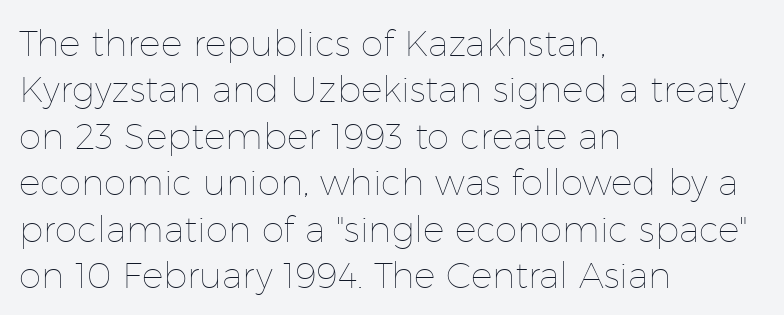
Baseline-to-baseline distance is the conventional proportion of letter height. Is the stroke heavy? The answer is a plain regular-or-lighter. Only glyphs here, with clear space below each row. Observe the ordinary spacing: letters are neighbours, not strangers. These lines are rendered in a variable-pitch font. Horizontally, the lines are justified to the leading edge only.
